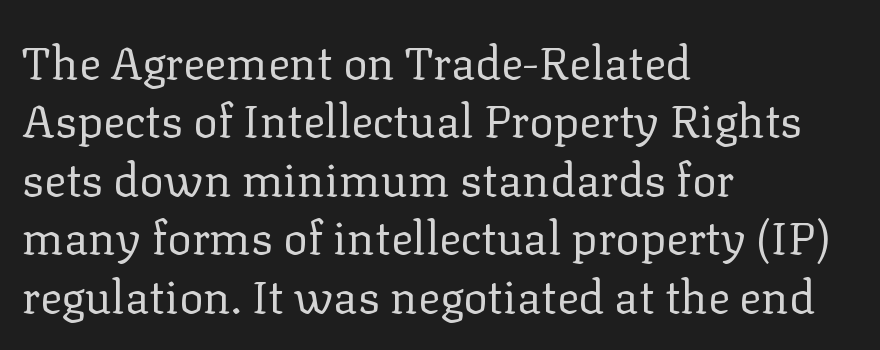
Each line starts at the same left margin while the right side varies. Serif or sans? Serif — the stroke terminals have little feet. Does the leading feel generous? No, just average. Do the characters align in a grid? No, the font is proportional. The words here are not underlined. Characters follow at the spacing the type designer built in.
